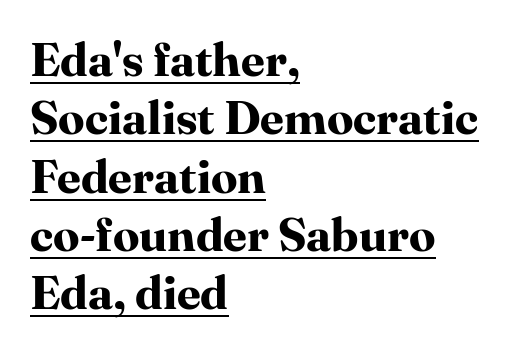
The rendering uses natural spacing where letterforms have individual widths. The words here are underlined. Set as a true bold cut, around the 700 mark. The horizontal fit of the characters is conventional and even. The lettering holds an erect, upright posture throughout. A serif font was chosen for this passage.
